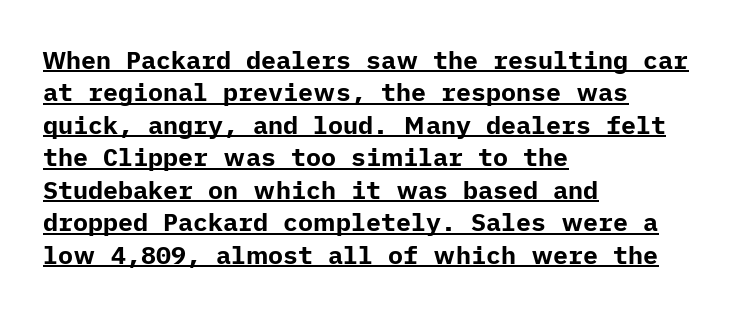
The image shows 25 px bold type, upright; set left-aligned, normal line spacing (1.3x), normal letter spacing, underlined.
